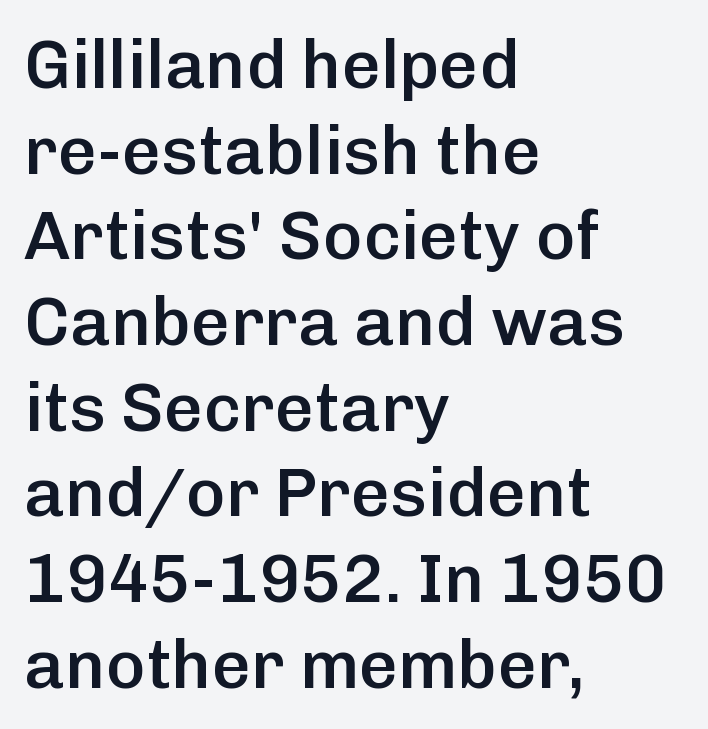
Q: Is the text bold? A: Semi-bold.
Q: Is the text italic (slanted)? A: No, it is upright.
Q: Is the typeface a serif or a sans-serif typeface? A: Sans-serif.
Q: Is the text underlined? A: No.
Q: How is the paragraph aligned? A: Left-aligned.
Q: Is the spacing between letters normal or unusually wide? A: Normal.
Q: Is the spacing between lines tight, normal or loose? A: Normal.
Q: Width (condensed, normal, or wide)? A: Normal.
Q: Stroke contrast? A: Low.
Q: x-height? A: Medium.
Q: Monospaced? A: No.
